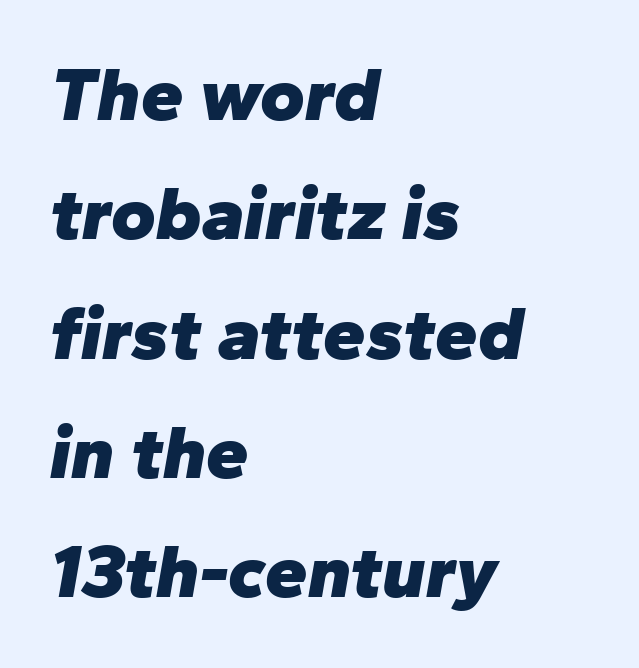
Q: Is the text bold? A: Yes.
Q: Is the text italic (slanted)? A: Yes, it leans right by about 10 degrees.
Q: Is the text underlined? A: No.
Q: How is the paragraph aligned? A: Left-aligned.
Q: Is the spacing between letters normal or unusually wide? A: Normal.
Q: Is the spacing between lines tight, normal or loose? A: Normal.
Q: Width (condensed, normal, or wide)? A: Normal.
Q: Stroke contrast? A: Low.
Q: x-height? A: Medium.
Q: Monospaced? A: No.
